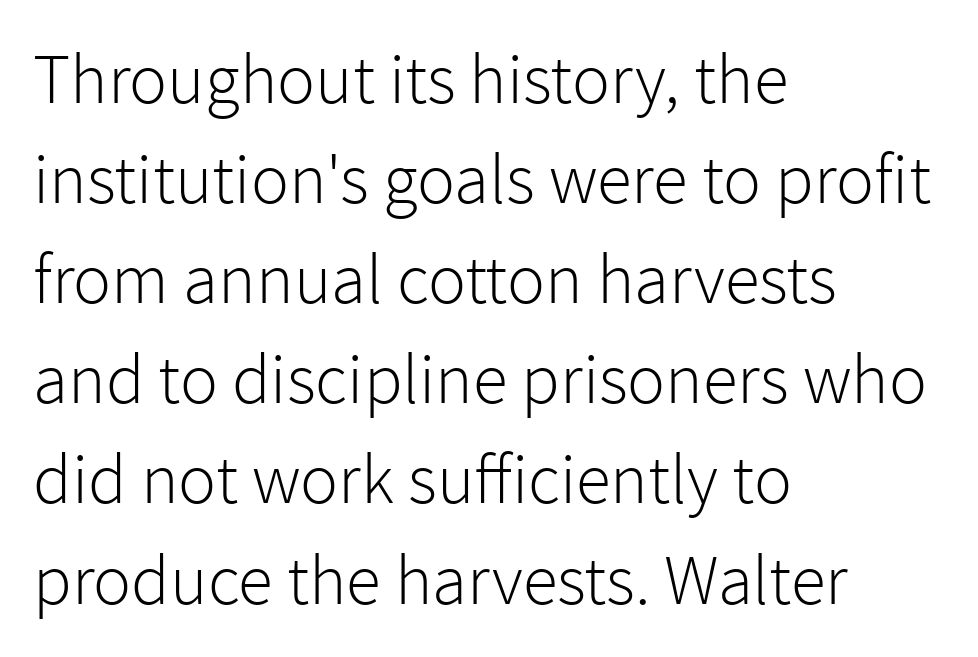
{"serif": "no", "italic": "no", "bold": "no", "weight": "light", "width": "normal", "x_height": "medium", "monospaced": "no", "underline": "no", "align": "left", "line_spacing": "normal", "line_spacing_ratio": 1.41, "letter_spacing": "normal", "letter_spacing_em": 0.0, "glyph_px": 71}
